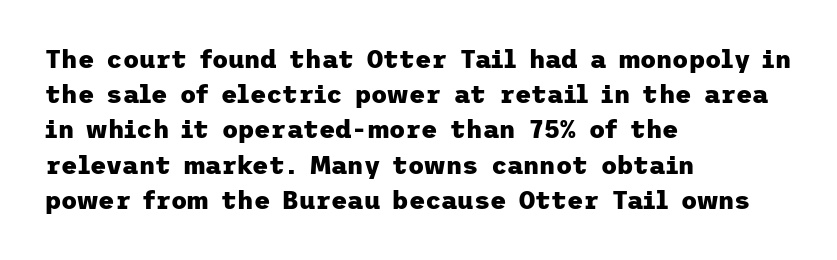
The image shows 25 px bold type, upright; set left-aligned, normal line spacing (1.41x), normal letter spacing, not underlined.
